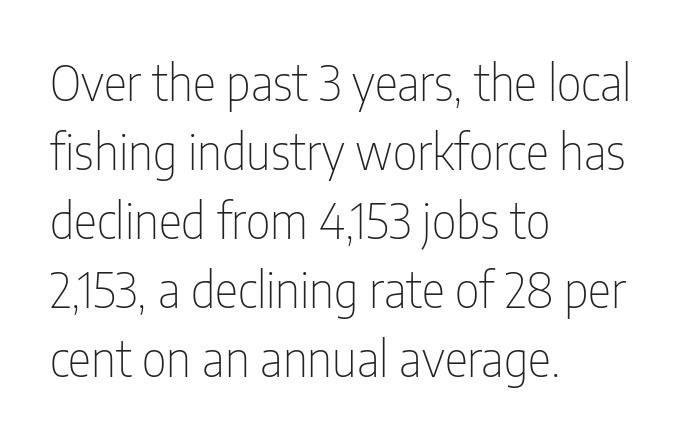
Note the varied advance widths — an 'i' is clearly narrower than an 'm'. There is no visible air inserted between adjacent glyphs. The cut favours lightness, reaching ordinary text weight at its darkest. The rag falls on the right side of this text block. The lines sit at an ordinary, default distance from one another. Letterform terminals end flat and unadorned throughout the passage.
